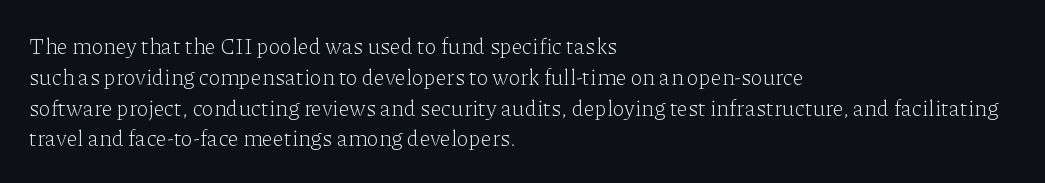
{"italic": "no", "bold": "no", "underline": "no", "align": "left", "line_spacing": "normal", "line_spacing_ratio": 1.4, "letter_spacing": "normal", "letter_spacing_em": 0.0, "glyph_px": 22}
